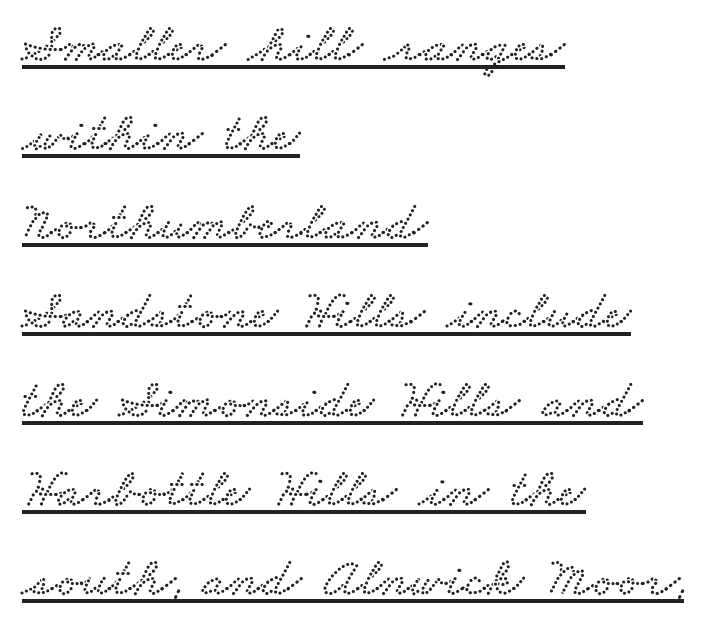
Q: Is the typeface a serif or a sans-serif typeface? A: Serif.
Q: Is the text underlined? A: Yes.
Q: How is the paragraph aligned? A: Left-aligned.
Q: Is the spacing between letters normal or unusually wide? A: Normal.
Q: Is the spacing between lines tight, normal or loose? A: Normal.
Q: Width (condensed, normal, or wide)? A: Wide.
Q: Stroke contrast? A: Low.
Q: x-height? A: Small.
Q: Monospaced? A: No.
